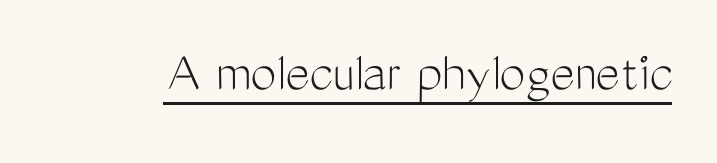
The image shows 58 px light, condensed sans-serif type, upright; set normal letter spacing, underlined; medium stroke contrast and a medium x-height.
